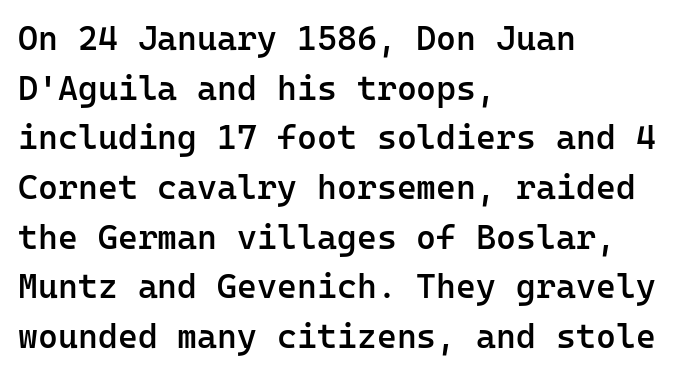
You can tell it's not italic because the verticals are truly vertical. If you drew a ruler down the left edge, every line would touch it. Note: no serifs on the glyphs. Check the space under the baseline: it is left empty.
